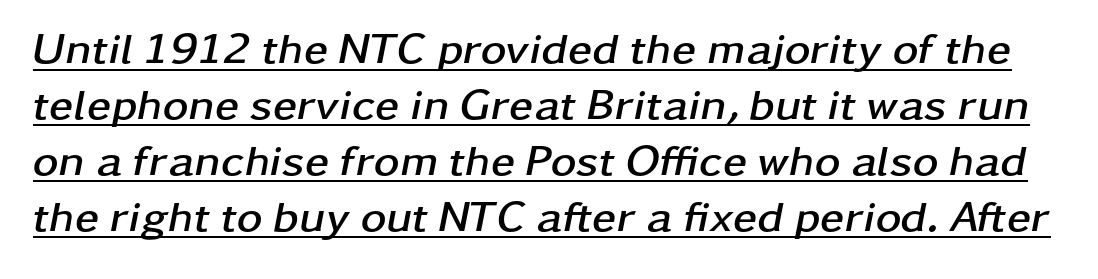
Q: Is the text bold? A: Yes.
Q: Is the text italic (slanted)? A: Yes, it leans right by about 11 degrees.
Q: Is the text underlined? A: Yes.
Q: Is the spacing between letters normal or unusually wide? A: Normal.
Q: Is the spacing between lines tight, normal or loose? A: Normal.
Q: Width (condensed, normal, or wide)? A: Wide.
Q: Stroke contrast? A: Low.
Q: x-height? A: Medium.
Q: Monospaced? A: No.
